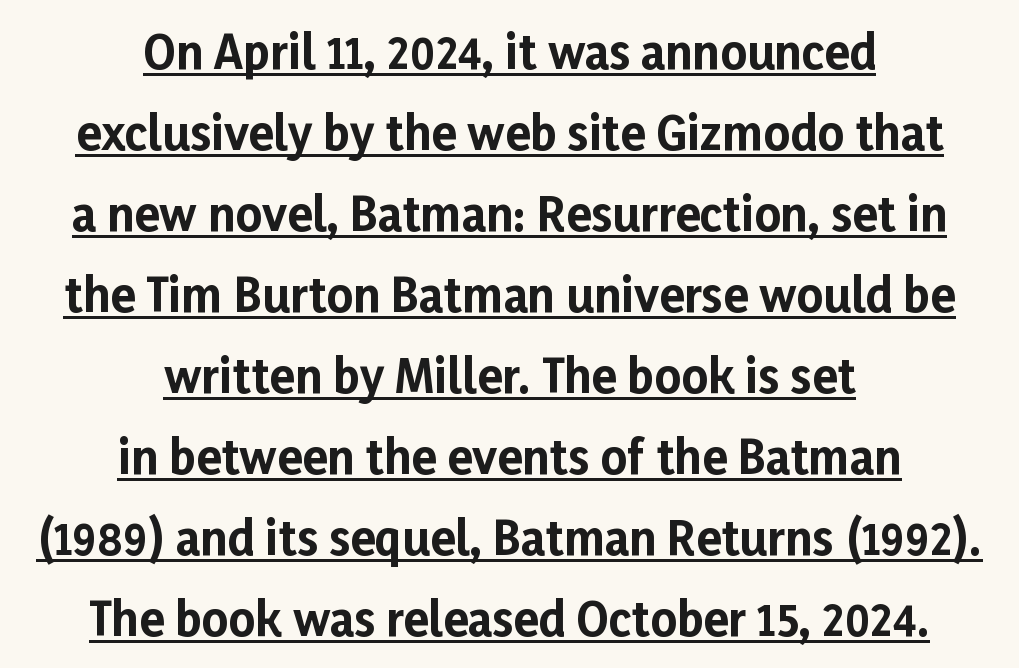
{"serif": "no", "italic": "no", "bold": "yes", "weight": "bold", "width": "normal", "stroke_contrast": "low", "x_height": "medium", "monospaced": "no", "underline": "yes", "align": "center", "line_spacing_ratio": 1.76, "letter_spacing": "normal", "letter_spacing_em": 0.0, "glyph_px": 46}
